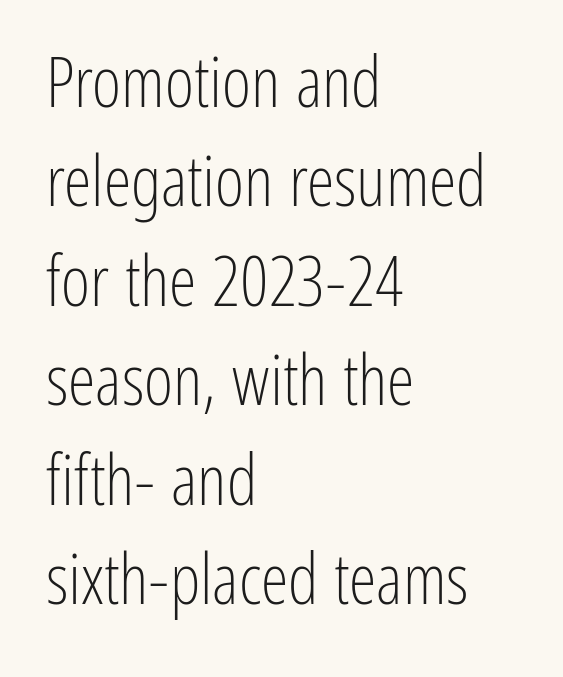
How would I describe the line gaps? Plain and ordinary. Horizontal alignment here is leftward, the default for most running prose. A typesetter would call this proportional, since set widths differ per character. Check where the strokes stop: nothing finishes them off — pure sans. Anything drawn beneath the words? Only blank space. Vertical strokes here are truly vertical.
